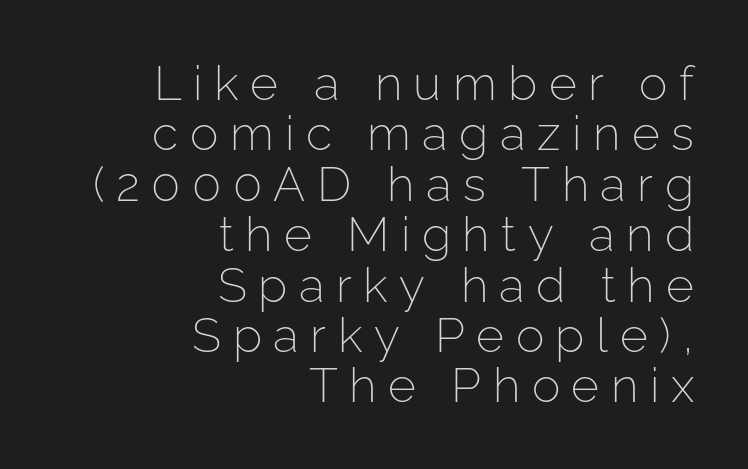
Characters follow at a spacing far wider than the type designer built in. Plain, unruled lines of type. Stem width sits at or under what a default text font uses. Vertically, the passage feels compressed, each row crowding the next.
